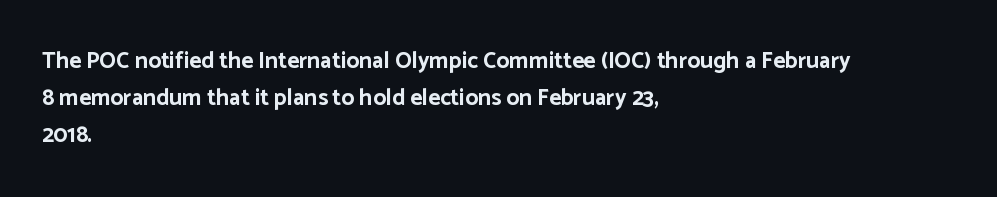
Q: Is the text bold? A: Yes.
Q: Is the text italic (slanted)? A: No, it is upright.
Q: Is the text underlined? A: No.
Q: How is the paragraph aligned? A: Left-aligned.
Q: Is the spacing between letters normal or unusually wide? A: Normal.
Q: Is the spacing between lines tight, normal or loose? A: Normal.
